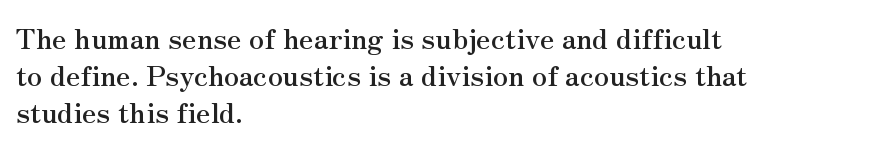
{"serif": "yes", "italic": "no", "width": "normal", "stroke_contrast": "medium", "x_height": "small", "monospaced": "no", "underline": "no", "align": "left", "line_spacing": "normal", "line_spacing_ratio": 1.32, "letter_spacing": "normal", "letter_spacing_em": 0.0, "glyph_px": 28}
